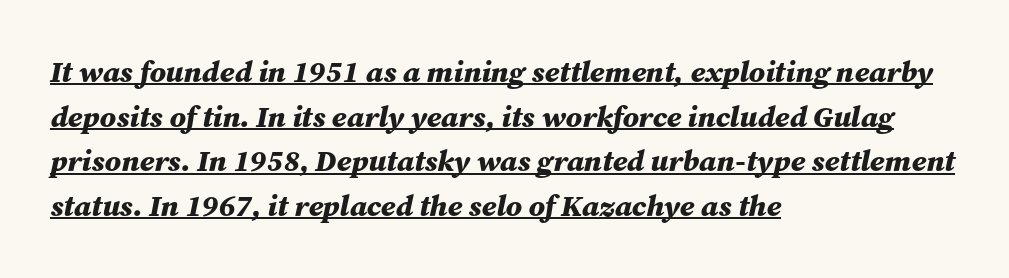
The image shows 30 px bold type, italic (leaning right); set left-aligned, normal line spacing (1.49x), normal letter spacing, underlined; medium stroke contrast and a medium x-height.
